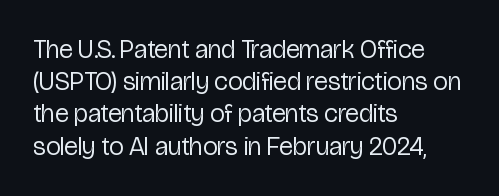
The image shows 26 px text type, upright; set left-aligned, line spacing 1.24x, normal letter spacing, not underlined.
